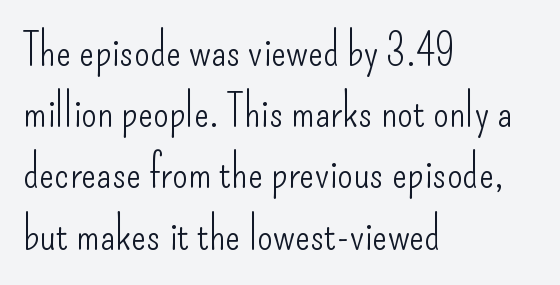
The image shows 45 px light, condensed sans-serif type, upright; set left-aligned, normal line spacing (1.36x), normal letter spacing, not underlined; low stroke contrast and a small x-height.
